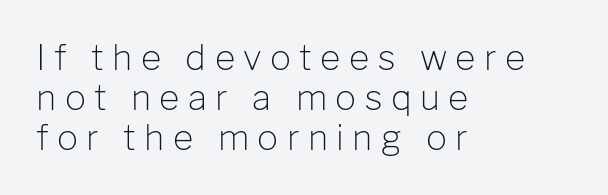
{"serif": "no", "italic": "no", "bold": "no", "weight": "light", "width": "normal", "stroke_contrast": "low", "x_height": "medium", "monospaced": "no", "underline": "no", "align": "left", "line_spacing": "tight", "line_spacing_ratio": 1.14, "letter_spacing": "wide", "letter_spacing_em": 0.24, "glyph_px": 35}
